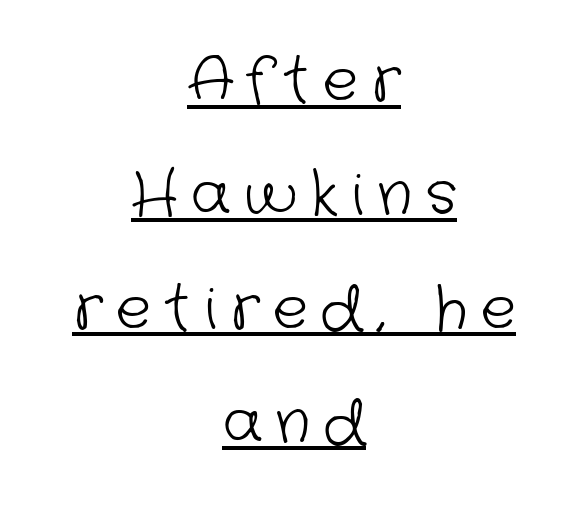
{"serif": "no", "bold": "no", "weight": "light", "width": "normal", "stroke_contrast": "low", "x_height": "medium", "monospaced": "no", "underline": "yes", "align": "center", "line_spacing": "loose", "line_spacing_ratio": 1.93, "letter_spacing": "wide", "letter_spacing_em": 0.23, "glyph_px": 59}
